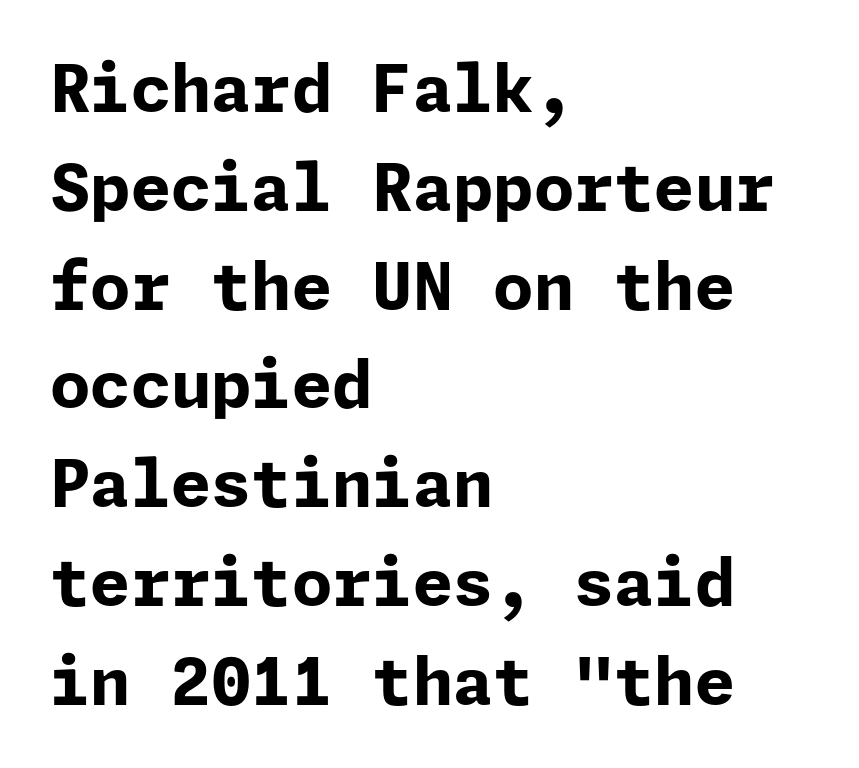
Does the leading feel generous? No, just average. Notice how the passage keeps a crisp vertical edge on the left only. Every character sits straight up, as roman type does. Letterform terminals end flat and unadorned throughout the passage.
